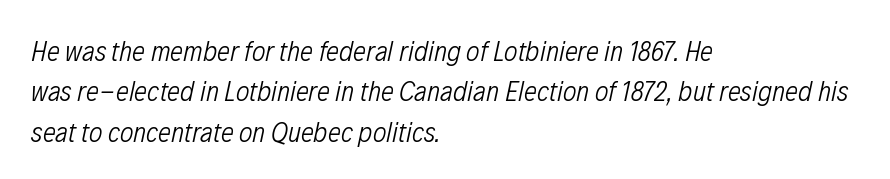
The image shows 29 px light, condensed type, italic (leaning right); set left-aligned, normal line spacing (1.39x), normal letter spacing, not underlined; low stroke contrast and a medium x-height.
